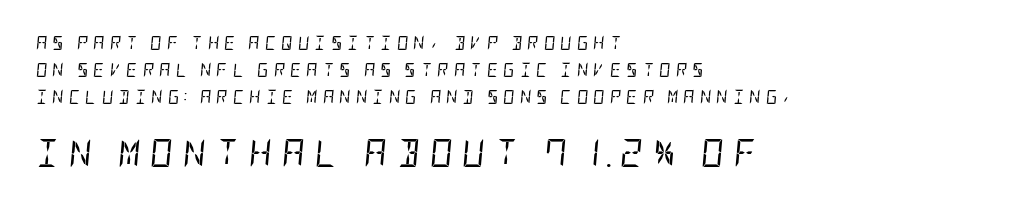
{"italic": "yes", "lean": "right", "slant_degrees": 5, "bold": "no", "weight": "regular", "width": "condensed", "stroke_contrast": "low", "x_height": "large", "underline": "no", "align": "left", "line_spacing": "loose", "line_spacing_ratio": 1.93, "letter_spacing": "wide", "letter_spacing_em": 0.36, "larger_block": "second", "size_ratio": 2.0, "glyph_px": 28}
